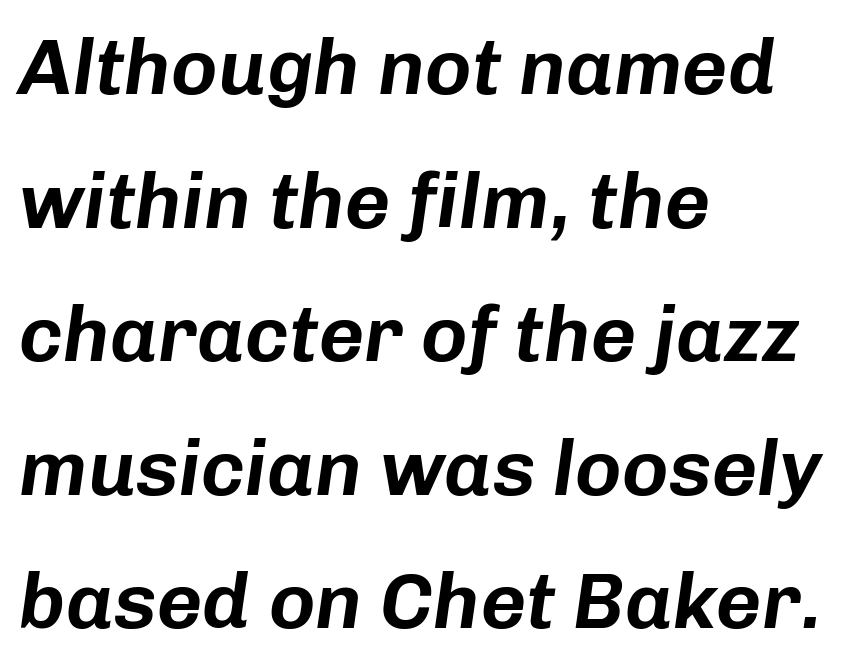
Glance below the letters and you will spot only blank space. Regular leading. Visually the block forms a straight wall on the left and a jagged coastline on the right. A typesetter would call this proportional, since set widths differ per character. The specimen reads as italic at a glance.
